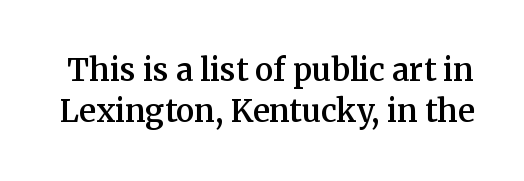
Q: Is the text bold? A: Semi-bold.
Q: Is the text italic (slanted)? A: No, it is upright.
Q: Is the typeface a serif or a sans-serif typeface? A: Serif.
Q: Is the text underlined? A: No.
Q: Is the spacing between letters normal or unusually wide? A: Normal.
Q: Is the spacing between lines tight, normal or loose? A: Normal.
Q: Width (condensed, normal, or wide)? A: Normal.
Q: Stroke contrast? A: Medium.
Q: x-height? A: Medium.
Q: Monospaced? A: No.
